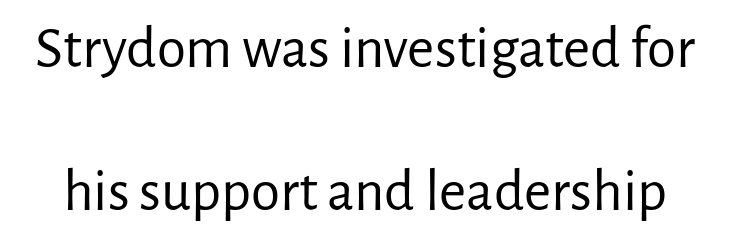
The image shows 59 px regular-weight sans-serif type, upright; set loose line spacing (2.43x), normal letter spacing, not underlined; low stroke contrast and a medium x-height.
